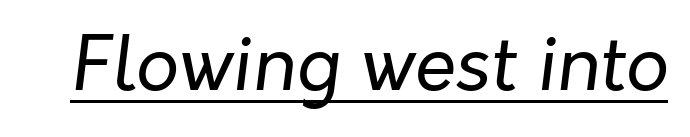
Q: Is the text bold? A: No.
Q: Is the text italic (slanted)? A: Yes, it leans right by about 7 degrees.
Q: Is the text underlined? A: Yes.
Q: Is the spacing between letters normal or unusually wide? A: Normal.
Q: Width (condensed, normal, or wide)? A: Normal.
Q: Stroke contrast? A: Low.
Q: x-height? A: Medium.
Q: Monospaced? A: No.
